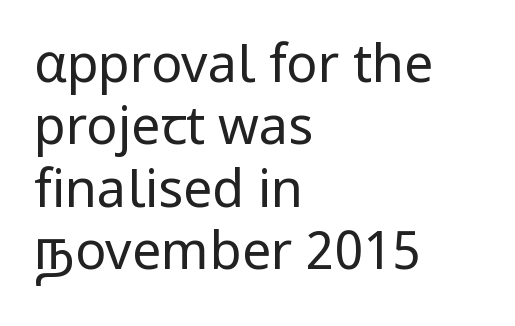
{"serif": "no", "italic": "no", "bold": "no", "weight": "regular", "width": "normal", "stroke_contrast": "low", "x_height": "medium", "monospaced": "no", "underline": "no", "align": "left", "line_spacing_ratio": 1.2, "letter_spacing": "normal", "letter_spacing_em": 0.0, "glyph_px": 52}
